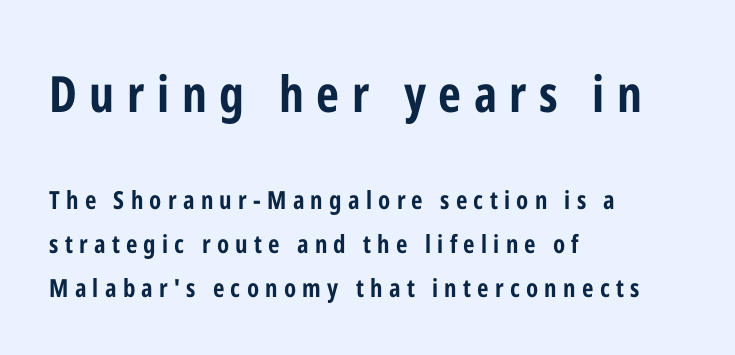
{"serif": "no", "italic": "no", "bold": "yes", "weight": "bold", "width": "condensed", "stroke_contrast": "low", "x_height": "medium", "monospaced": "no", "underline": "no", "align": "left", "line_spacing_ratio": 1.76, "letter_spacing": "wide", "letter_spacing_em": 0.25, "larger_block": "first", "size_ratio": 2.0, "glyph_px": 50}
